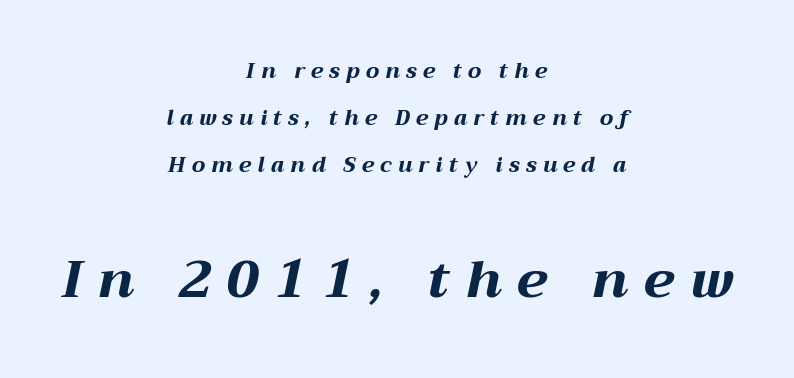
Q: Is the text bold? A: Yes.
Q: Is the text italic (slanted)? A: Yes, it leans right by about 12 degrees.
Q: Is the text underlined? A: No.
Q: How is the paragraph aligned? A: Centered.
Q: Is the spacing between letters normal or unusually wide? A: Unusually wide.
Q: Is the spacing between lines tight, normal or loose? A: Loose.
Q: Which block of text is set in a larger size, the first (top) or the second (bottom)? A: The second (bottom) one.
Q: Width (condensed, normal, or wide)? A: Wide.
Q: Stroke contrast? A: Medium.
Q: x-height? A: Medium.
Q: Monospaced? A: No.
